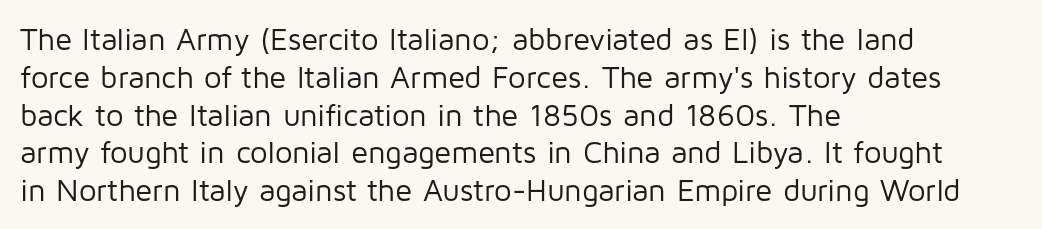
The image shows 31 px regular-weight sans-serif type, upright; set left-aligned, line spacing 1.22x, normal letter spacing, not underlined; low stroke contrast and a medium x-height.
